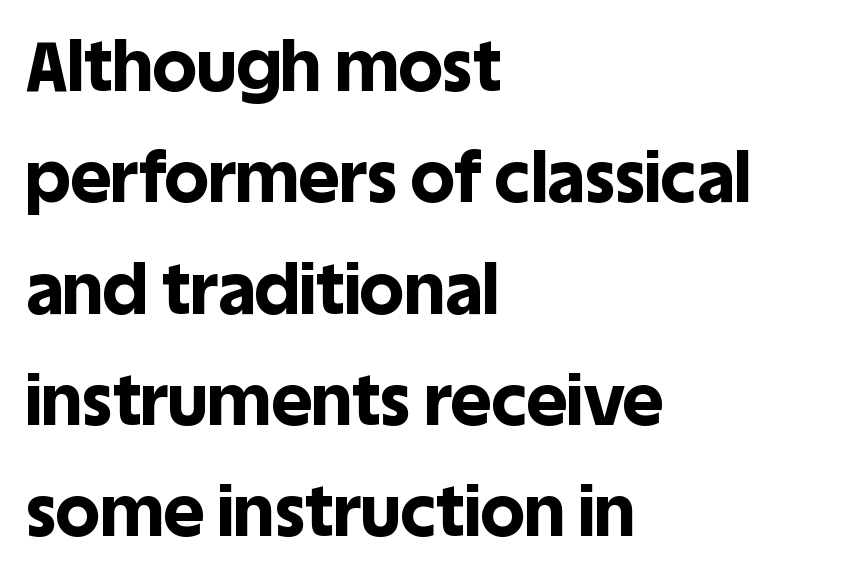
{"serif": "no", "italic": "no", "bold": "yes", "weight": "bold", "width": "normal", "x_height": "large", "monospaced": "no", "underline": "no", "align": "left", "line_spacing": "normal", "line_spacing_ratio": 1.59, "letter_spacing": "normal", "letter_spacing_em": 0.0, "glyph_px": 70}
